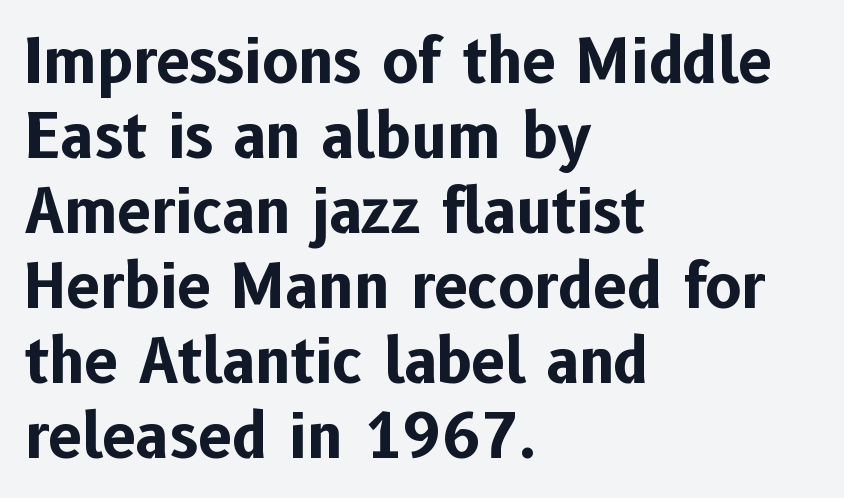
The image shows 60 px bold sans-serif type, upright; set left-aligned, normal line spacing (1.25x), normal letter spacing, not underlined; low stroke contrast and a medium x-height.
